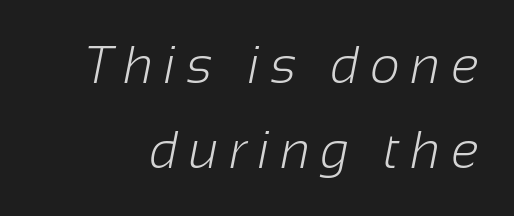
The image shows 52 px light sans-serif type; set normal line spacing (1.64x), unusually wide letter spacing (+0.21 em), not underlined; low stroke contrast and a medium x-height.
